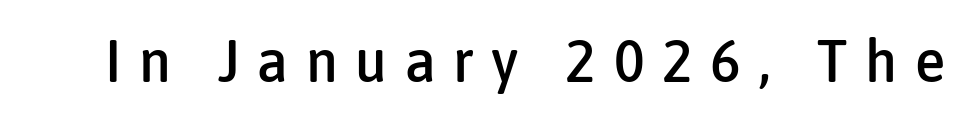
The passage shown is typeset with a sans-serif family. Words float on clear page, feet unadorned. Here the designer chose a conventional face with non-uniform glyph widths. In terms of posture, this sample is upright. Honestly, the letter spacing is so wide it's the main thing you notice.
